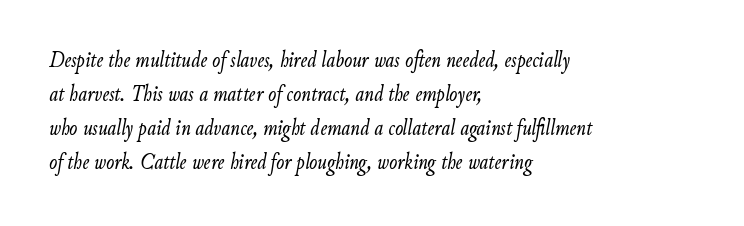
Q: Is the text bold? A: No.
Q: Is the text italic (slanted)? A: Yes, it leans right by about 9 degrees.
Q: Is the text underlined? A: No.
Q: How is the paragraph aligned? A: Left-aligned.
Q: Is the spacing between letters normal or unusually wide? A: Normal.
Q: Is the spacing between lines tight, normal or loose? A: Normal.
